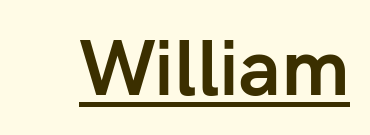
The image shows 77 px semibold sans-serif type, upright; set normal letter spacing, underlined; low stroke contrast and a medium x-height.
